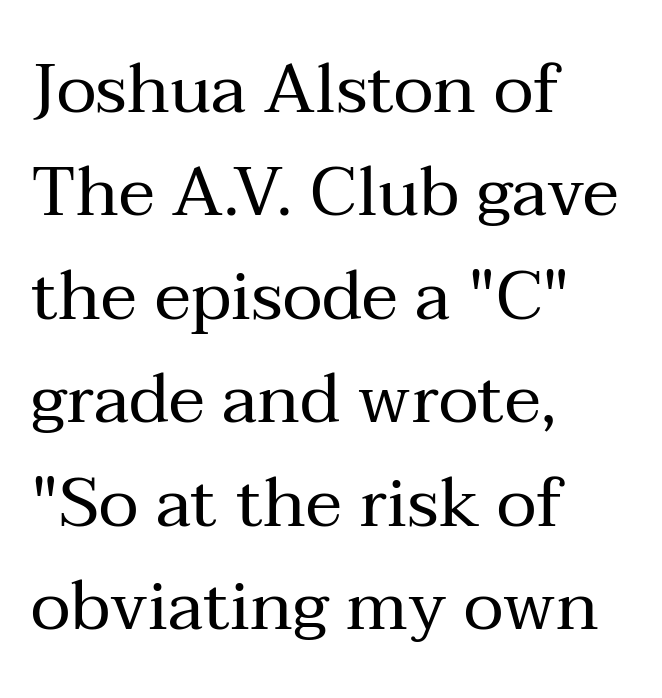
{"serif": "yes", "italic": "no", "bold": "no", "weight": "regular", "width": "normal", "stroke_contrast": "medium", "x_height": "medium", "monospaced": "no", "underline": "no", "align": "left", "line_spacing": "normal", "line_spacing_ratio": 1.5, "letter_spacing": "normal", "letter_spacing_em": 0.0, "glyph_px": 69}
